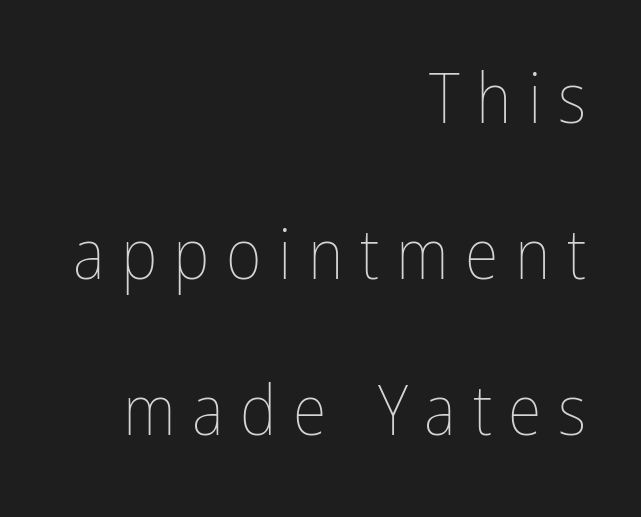
{"italic": "no", "bold": "no", "weight": "thin", "width": "condensed", "stroke_contrast": "low", "x_height": "medium", "monospaced": "no", "underline": "no", "align": "right", "line_spacing": "loose", "line_spacing_ratio": 2.26, "letter_spacing": "wide", "letter_spacing_em": 0.24, "glyph_px": 69}
